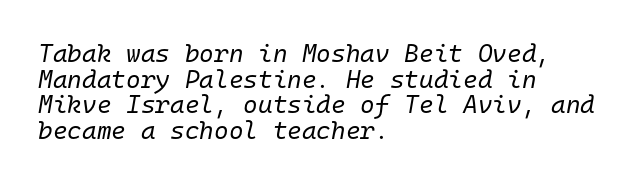
{"italic": "yes", "lean": "right", "slant_degrees": 10, "bold": "no", "underline": "no", "align": "left", "line_spacing": "tight", "line_spacing_ratio": 1.03, "letter_spacing": "normal", "letter_spacing_em": 0.0, "glyph_px": 25}
